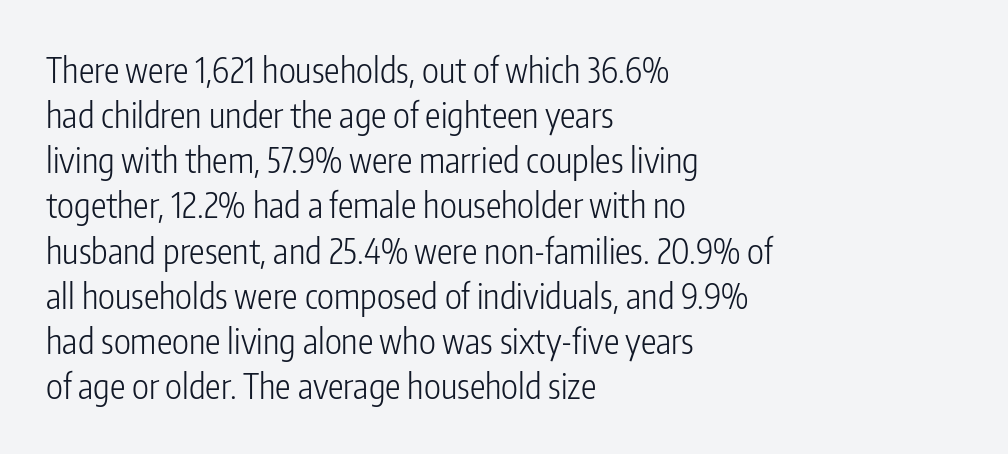
Q: Is the text bold? A: No.
Q: Is the text italic (slanted)? A: No, it is upright.
Q: Is the typeface a serif or a sans-serif typeface? A: Sans-serif.
Q: Is the text underlined? A: No.
Q: How is the paragraph aligned? A: Left-aligned.
Q: Is the spacing between letters normal or unusually wide? A: Normal.
Q: Is the spacing between lines tight, normal or loose? A: Normal.
Q: Width (condensed, normal, or wide)? A: Condensed.
Q: Stroke contrast? A: Low.
Q: x-height? A: Medium.
Q: Monospaced? A: No.
